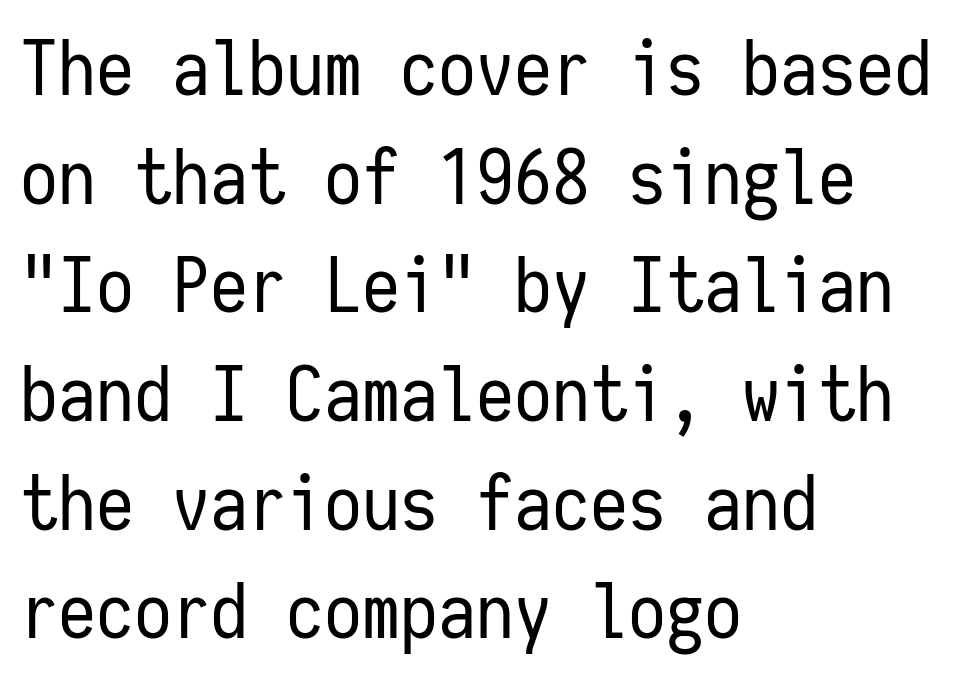
{"serif": "no", "italic": "no", "bold": "no", "weight": "regular", "width": "condensed", "stroke_contrast": "low", "x_height": "medium", "monospaced": "yes", "underline": "no", "align": "left", "line_spacing": "normal", "line_spacing_ratio": 1.43, "letter_spacing": "normal", "letter_spacing_em": 0.0, "glyph_px": 76}
